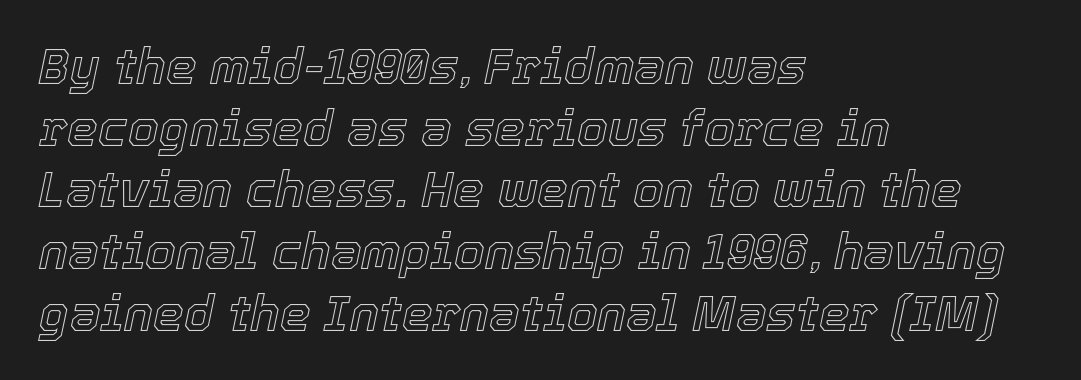
The lines sit at an ordinary, default distance from one another. Glyph-to-glyph distance matches everyday printed text. Notice how the stems are inclined rather than vertical — that's the hallmark of italics. Here the designer chose a conventional face with non-uniform glyph widths. If you drew a ruler down the left edge, every line would touch it. The words here are not underlined.
